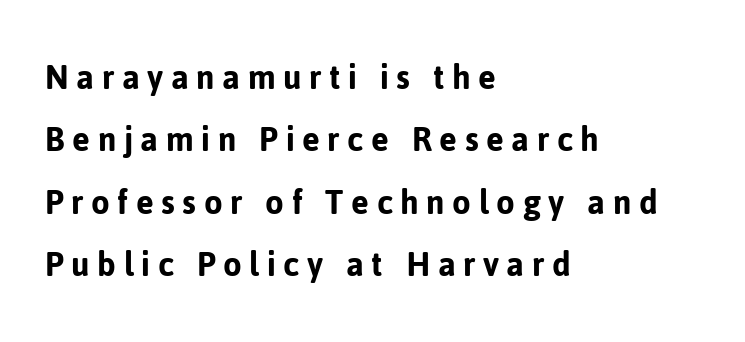
The gaps between neighbouring characters are conspicuously large. Rule under the text: the space is simply empty. Each letter keeps its own natural width here, so spacing adapts to shape. Notice how the passage keeps a crisp vertical edge on the left only.
